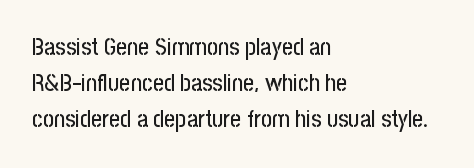
{"italic": "no", "underline": "no", "align": "left", "line_spacing": "normal", "line_spacing_ratio": 1.51, "letter_spacing": "normal", "letter_spacing_em": 0.0, "glyph_px": 24}
